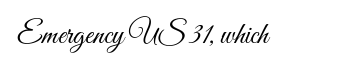
Q: Is the text bold? A: No.
Q: Is the text italic (slanted)? A: Yes.
Q: Is the text underlined? A: No.
Q: Is the spacing between letters normal or unusually wide? A: Normal.
Q: Width (condensed, normal, or wide)? A: Condensed.
Q: Stroke contrast? A: Medium.
Q: x-height? A: Small.
Q: Monospaced? A: No.
